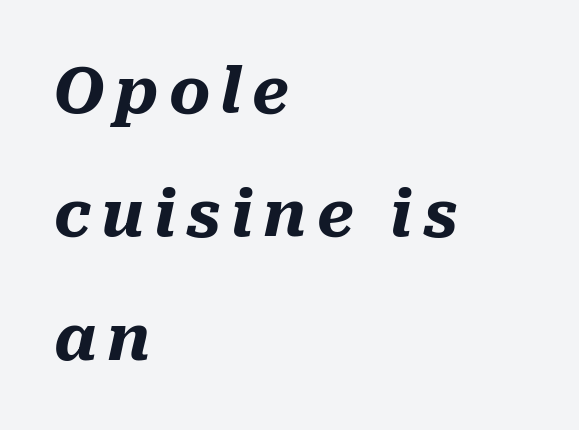
Q: Is the text bold? A: Yes.
Q: Is the text italic (slanted)? A: Yes, it leans right by about 10 degrees.
Q: Is the text underlined? A: No.
Q: How is the paragraph aligned? A: Left-aligned.
Q: Is the spacing between lines tight, normal or loose? A: Loose.
Q: Width (condensed, normal, or wide)? A: Normal.
Q: Stroke contrast? A: Medium.
Q: x-height? A: Medium.
Q: Monospaced? A: No.
